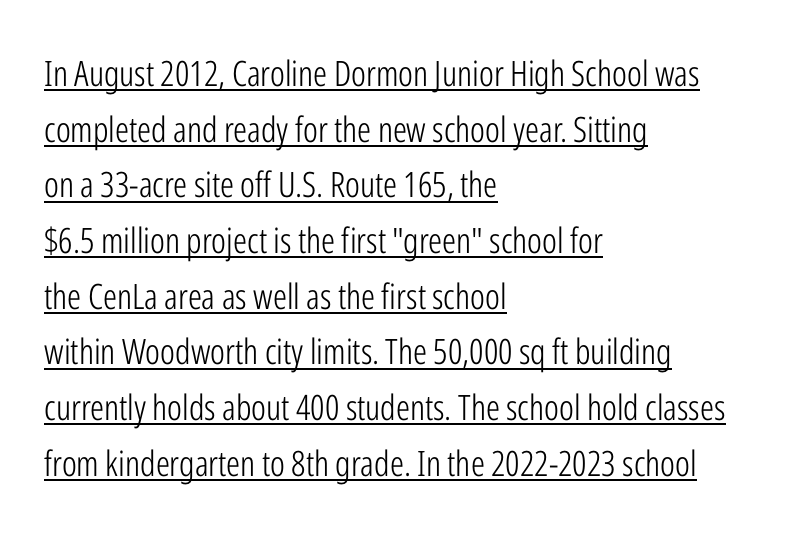
The image shows 35 px light, condensed sans-serif type, upright; set left-aligned, normal line spacing (1.59x), normal letter spacing, underlined; low stroke contrast and a medium x-height.
